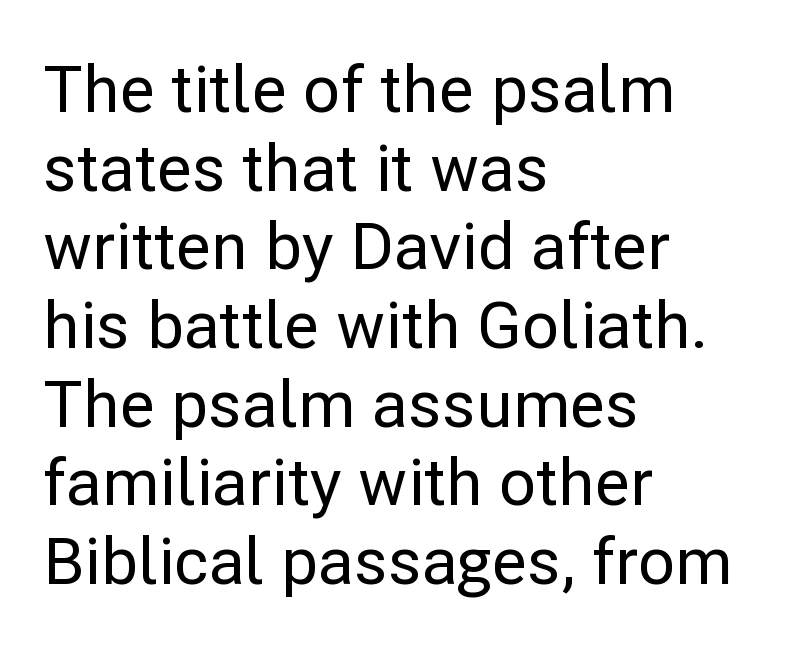
Q: Is the text italic (slanted)? A: No, it is upright.
Q: Is the typeface a serif or a sans-serif typeface? A: Sans-serif.
Q: Is the text underlined? A: No.
Q: How is the paragraph aligned? A: Left-aligned.
Q: Is the spacing between letters normal or unusually wide? A: Normal.
Q: Width (condensed, normal, or wide)? A: Normal.
Q: Stroke contrast? A: Low.
Q: x-height? A: Medium.
Q: Monospaced? A: No.
